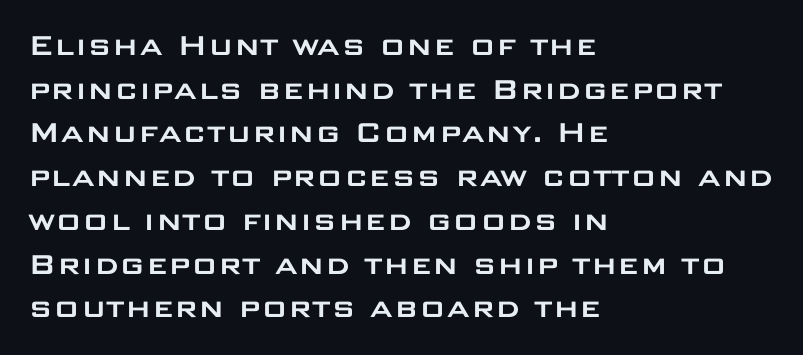
Q: Is the text italic (slanted)? A: No, it is upright.
Q: Is the typeface a serif or a sans-serif typeface? A: Sans-serif.
Q: Is the text underlined? A: No.
Q: How is the paragraph aligned? A: Left-aligned.
Q: Is the spacing between letters normal or unusually wide? A: Normal.
Q: Is the spacing between lines tight, normal or loose? A: Normal.
Q: Width (condensed, normal, or wide)? A: Wide.
Q: Stroke contrast? A: Low.
Q: x-height? A: Large.
Q: Monospaced? A: No.
